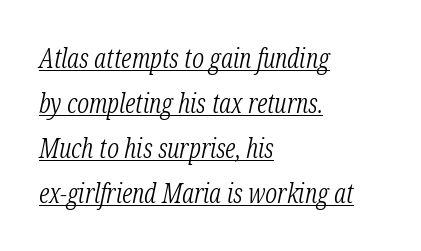
The image shows 27 px text type, italic (leaning right); set left-aligned, normal line spacing (1.67x), normal letter spacing, underlined.
